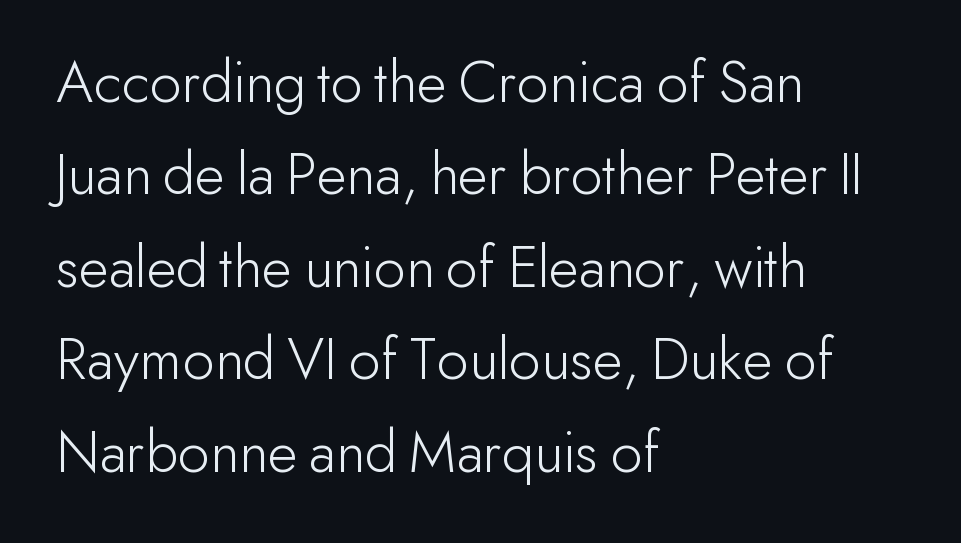
Proportional: the letters do not fall into vertical columns. The letters sit at their default tracking, neither squeezed nor spread. Look at the bottom of the vertical strokes: they stop flat, with no serifs. Weight: not bold — regular or lighter. Quick note: not italic, upright.
